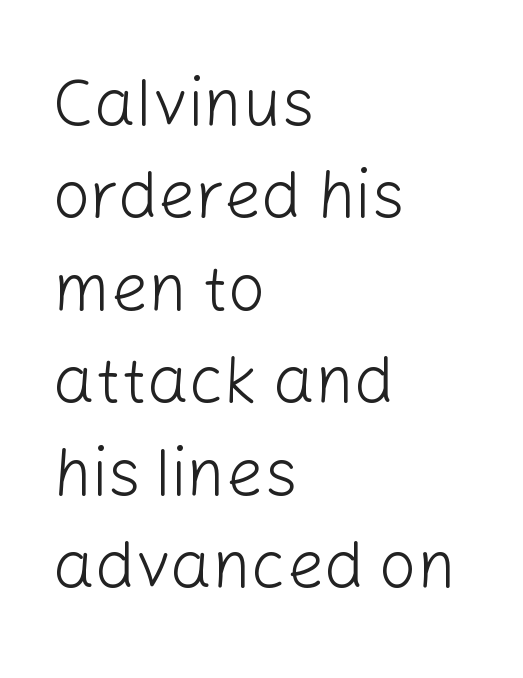
{"serif": "no", "italic": "no", "bold": "no", "weight": "light", "width": "normal", "stroke_contrast": "low", "x_height": "medium", "monospaced": "no", "underline": "no", "align": "left", "line_spacing": "normal", "line_spacing_ratio": 1.4, "letter_spacing": "normal", "letter_spacing_em": 0.0, "glyph_px": 66}
